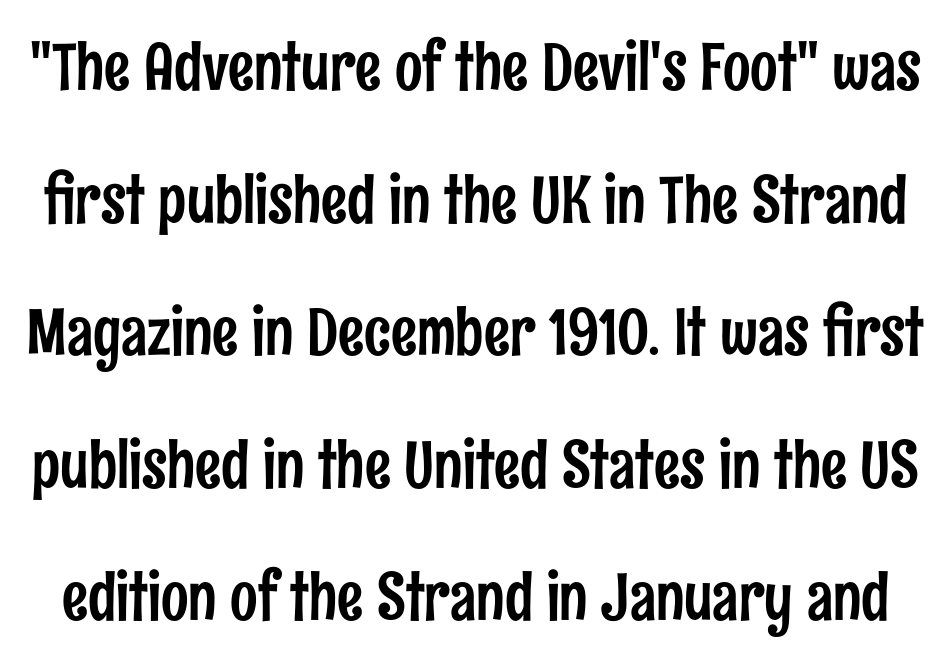
Q: Is the text italic (slanted)? A: No, it is upright.
Q: Is the typeface a serif or a sans-serif typeface? A: Sans-serif.
Q: Is the text underlined? A: No.
Q: Is the spacing between letters normal or unusually wide? A: Normal.
Q: Is the spacing between lines tight, normal or loose? A: Loose.
Q: Width (condensed, normal, or wide)? A: Condensed.
Q: Stroke contrast? A: Low.
Q: x-height? A: Medium.
Q: Monospaced? A: No.
